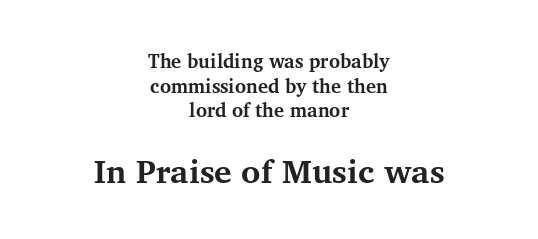
{"serif": "yes", "italic": "no", "bold": "yes", "weight": "bold", "width": "normal", "stroke_contrast": "medium", "x_height": "medium", "monospaced": "no", "underline": "no", "align": "center", "line_spacing": "normal", "line_spacing_ratio": 1.29, "letter_spacing": "normal", "letter_spacing_em": 0.0, "larger_block": "second", "size_ratio": 1.74, "glyph_px": 33}
